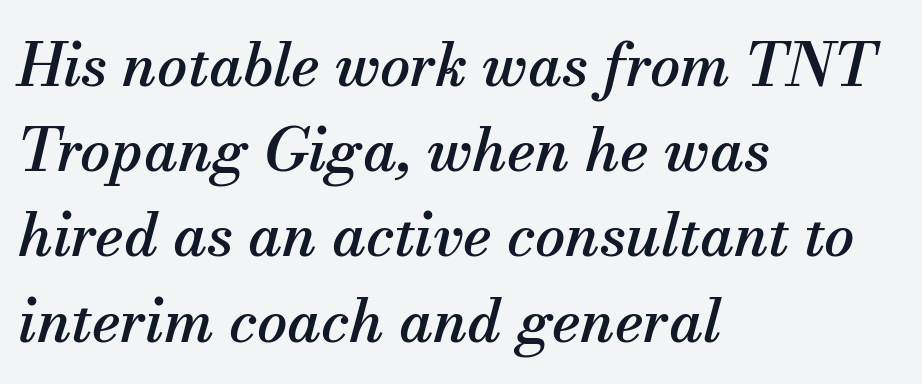
{"serif": "yes", "italic": "yes", "lean": "right", "slant_degrees": 13, "width": "normal", "stroke_contrast": "medium", "x_height": "small", "monospaced": "no", "underline": "no", "align": "left", "line_spacing": "normal", "line_spacing_ratio": 1.42, "letter_spacing": "normal", "letter_spacing_em": 0.0, "glyph_px": 60}
